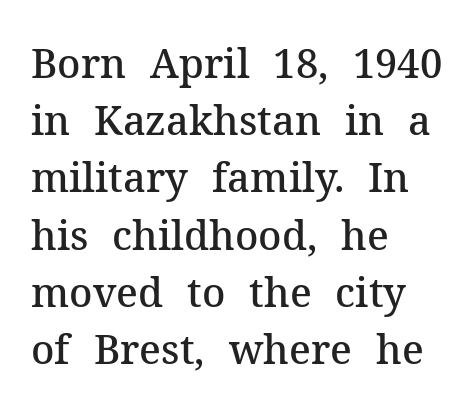
Old-style or modern, the face here clearly has serifs. Line beginnings align vertically; line endings do not. In terms of leading, this rendering sits right in the middle. Think of a printed novel: that variable character pitch is what you see here. The rendering keeps characters at their native spacing. Summary of weight: moderately heavy, a semibold.
